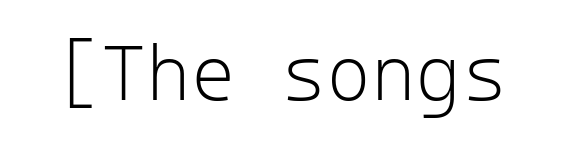
Q: Is the text bold? A: No.
Q: Is the text italic (slanted)? A: No, it is upright.
Q: Is the typeface a serif or a sans-serif typeface? A: Sans-serif.
Q: Is the text underlined? A: No.
Q: Is the spacing between letters normal or unusually wide? A: Normal.
Q: Width (condensed, normal, or wide)? A: Normal.
Q: Stroke contrast? A: Low.
Q: x-height? A: Medium.
Q: Monospaced? A: Yes.
